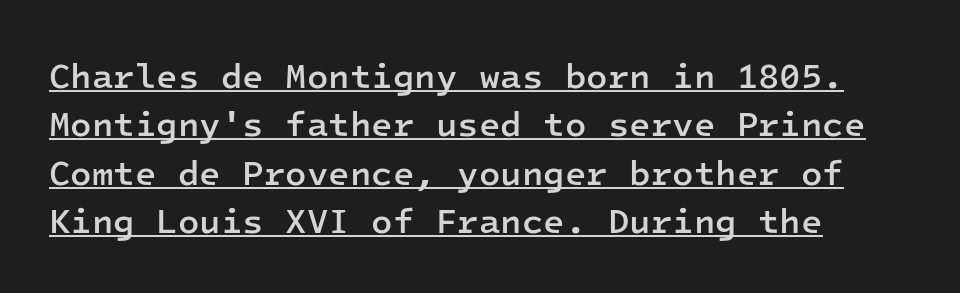
{"serif": "no", "italic": "no", "bold": "semi", "weight": "semibold", "width": "normal", "stroke_contrast": "low", "x_height": "medium", "monospaced": "yes", "underline": "yes", "align": "left", "line_spacing": "normal", "line_spacing_ratio": 1.38, "letter_spacing": "normal", "letter_spacing_em": 0.0, "glyph_px": 35}
